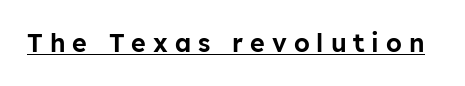
Short note: letters widely spaced. A continuous stroke trails under the words, as in a hyperlink. You can tell it's not italic because the verticals are truly vertical.
